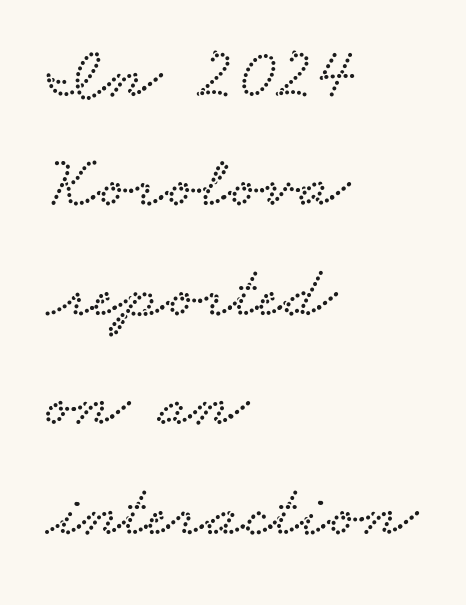
{"serif": "yes", "width": "wide", "stroke_contrast": "low", "x_height": "small", "monospaced": "no", "underline": "no", "align": "left", "line_spacing": "normal", "line_spacing_ratio": 1.52, "letter_spacing": "normal", "letter_spacing_em": 0.0, "glyph_px": 72}
